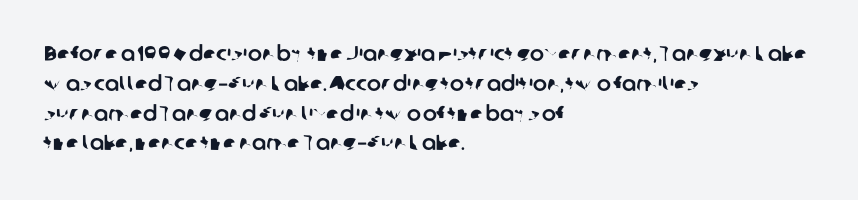
{"underline": "no", "align": "left", "line_spacing": "normal", "line_spacing_ratio": 1.42, "letter_spacing": "normal", "letter_spacing_em": 0.0, "glyph_px": 21}
